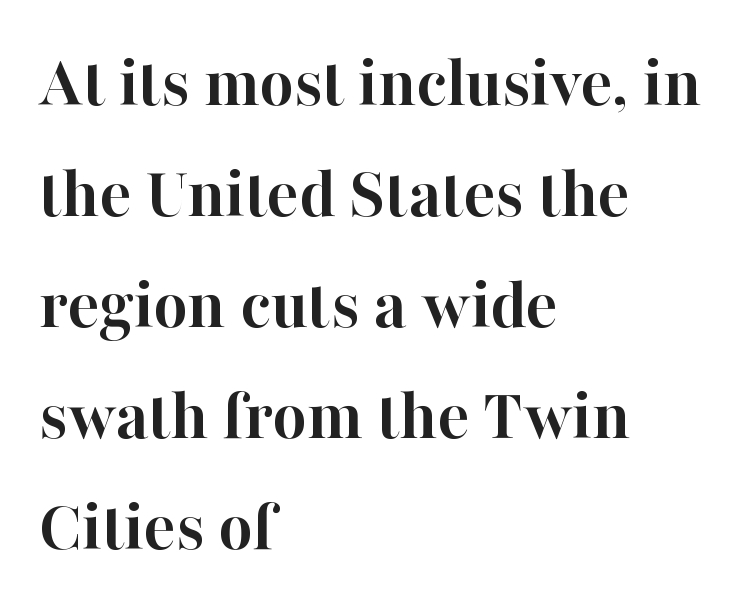
The image shows 74 px semibold serif type, upright; set left-aligned, normal line spacing (1.5x), normal letter spacing, not underlined; high stroke contrast and a medium x-height.
